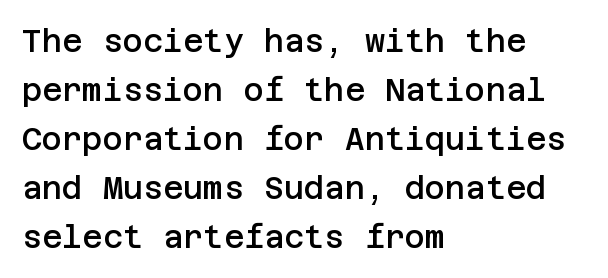
The text block is weighted toward the left margin, trailing off unevenly rightward. These lines sit exactly where default settings would place them. Is this a sans? Yes — the strokes have no serifs. Bare-footed words on every line.
